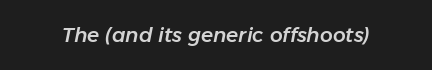
The image shows 20 px text type, italic (leaning right); set normal letter spacing, not underlined.
